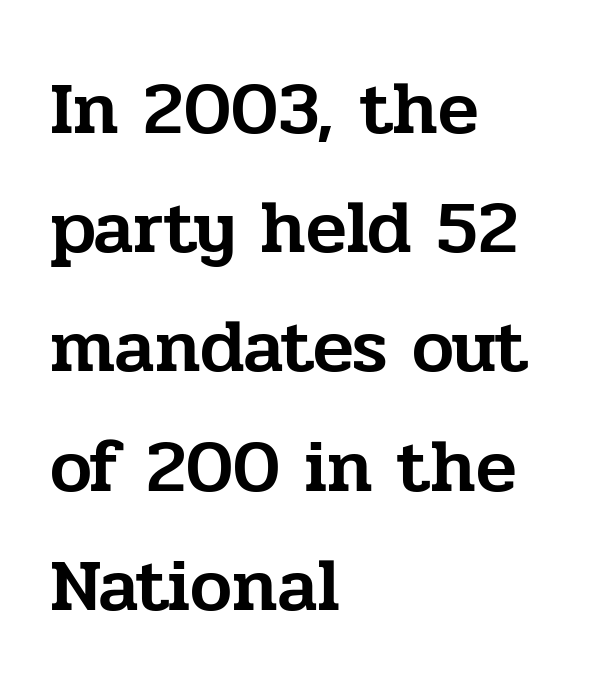
The image shows 75 px serif type, upright; set left-aligned, normal line spacing (1.59x), normal letter spacing, not underlined; low stroke contrast and a medium x-height.
